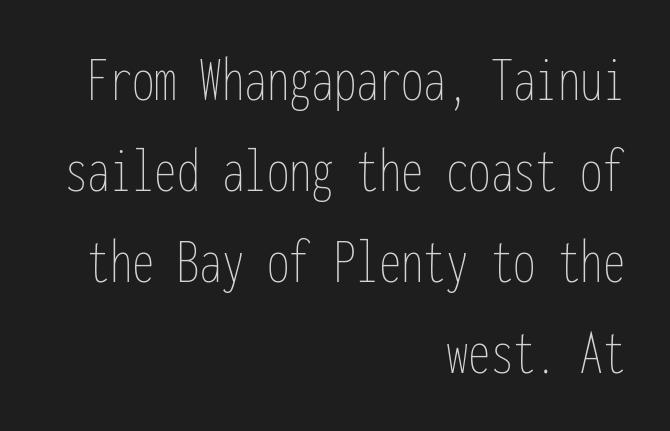
The space beneath each line is pristine and unruled. How would I describe the line gaps? Plain and ordinary. Summary of weight: not heavy and not bold. Nothing unusual about the tracking: characters are spaced as the font intends.
